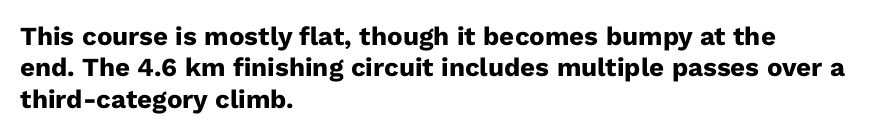
The image shows 26 px bold type, upright; set left-aligned, line spacing 1.21x, normal letter spacing, not underlined.
